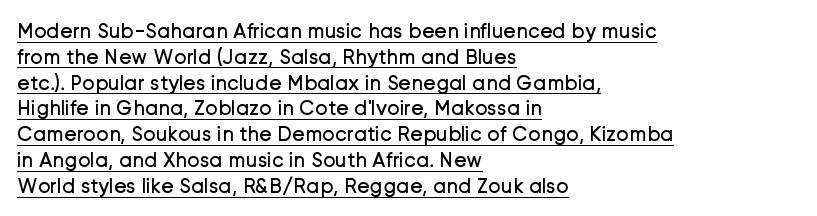
The image shows 21 px text type, upright; set left-aligned, line spacing 1.23x, normal letter spacing, underlined.
